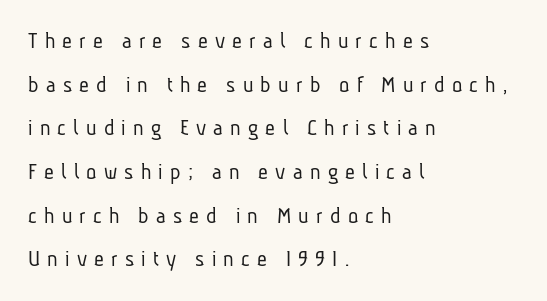
The image shows 24 px text type; set left-aligned, line spacing 1.82x, unusually wide letter spacing (+0.3 em), not underlined.
